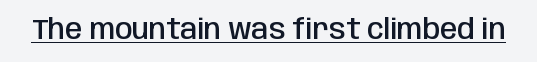
The image shows 28 px semibold, condensed sans-serif type, upright; set normal letter spacing, underlined; low stroke contrast and a large x-height.
